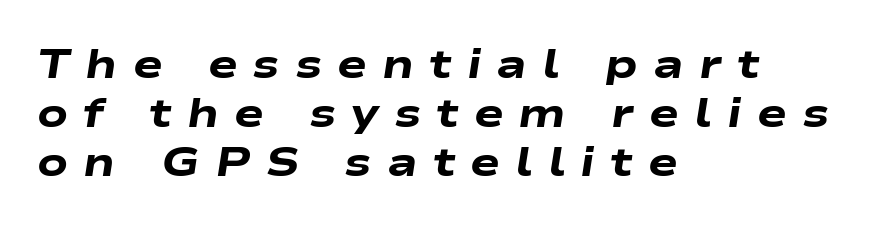
Q: Is the text bold? A: Yes.
Q: Is the text italic (slanted)? A: Yes, it leans right by about 9 degrees.
Q: Is the text underlined? A: No.
Q: How is the paragraph aligned? A: Left-aligned.
Q: Is the spacing between letters normal or unusually wide? A: Unusually wide.
Q: Width (condensed, normal, or wide)? A: Wide.
Q: Stroke contrast? A: Low.
Q: x-height? A: Medium.
Q: Monospaced? A: No.
